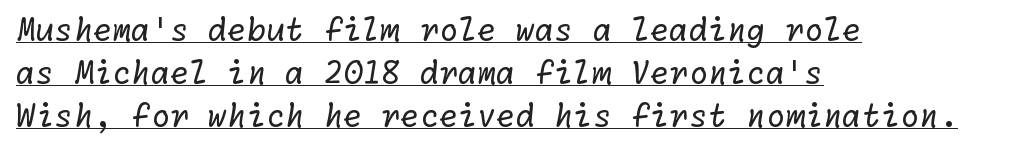
The image shows 31 px regular-weight sans-serif type; set left-aligned, normal line spacing (1.38x), normal letter spacing, underlined; low stroke contrast and a medium x-height.
